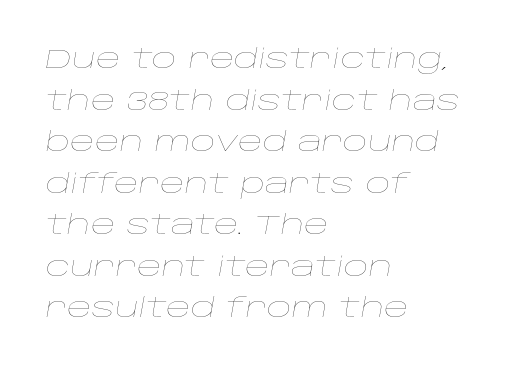
Stems and bowls with no extra thickness — not bold. The setting favours the left margin, as ordinary paragraphs usually do. If you measured baseline to baseline, you'd find a middling distance. This is oblique type, the kind used for emphasis or titles. The baseline area is clear. Words appear dense and cohesive because spacing is normal.
